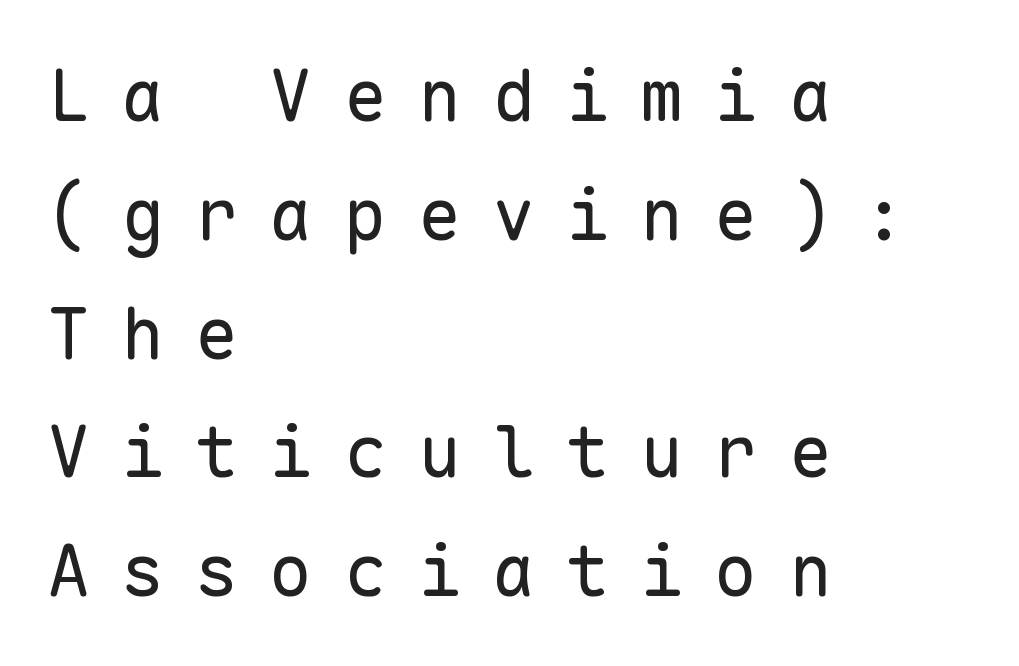
The image shows 72 px regular-weight sans-serif type, upright, monospaced; set left-aligned, normal line spacing (1.65x), unusually wide letter spacing (+0.43 em), not underlined; low stroke contrast and a medium x-height.
